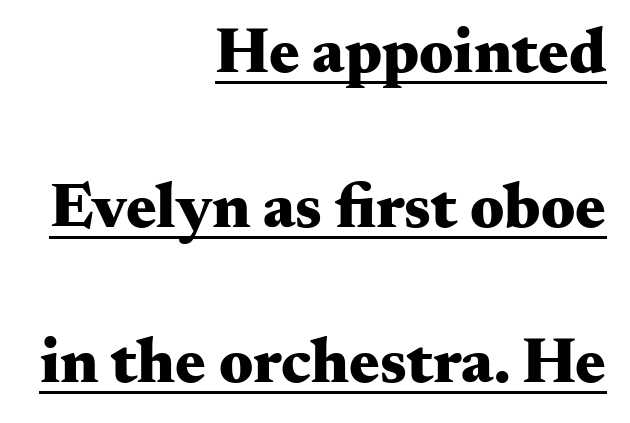
Does the lettering tilt? It doesn't — this is upright. Small tapered or slab feet sit at the stroke ends, so this counts as serif. The text block is weighted toward the right margin, trailing off unevenly leftward. The glyphs are accompanied by a horizontal stroke just below them. The letters advance in unequal steps, a hallmark of proportional type.
